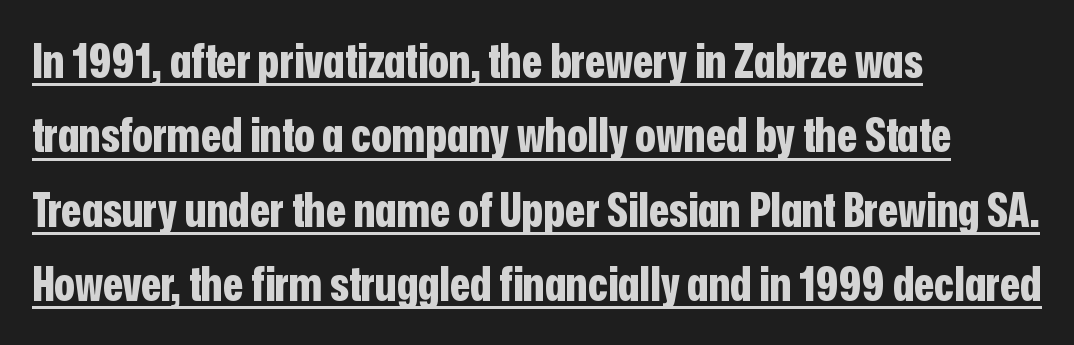
A dark, heavy texture on the line: the type is bold. You could not count columns in this text — the font is proportionally spaced. The sample's only ornament is a line tracing under the words. The rows are spaced the way most documents space them. Horizontally, the lines are justified to the leading edge only.
